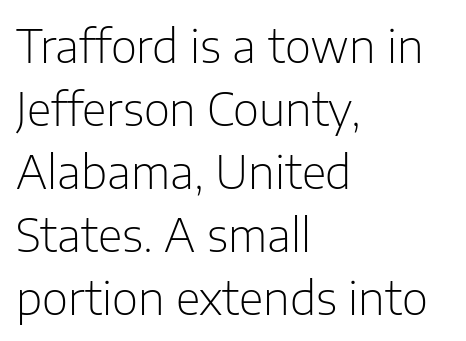
{"serif": "no", "italic": "no", "bold": "no", "weight": "light", "width": "normal", "stroke_contrast": "low", "x_height": "medium", "monospaced": "no", "underline": "no", "align": "left", "line_spacing": "normal", "line_spacing_ratio": 1.4, "letter_spacing": "normal", "letter_spacing_em": 0.0, "glyph_px": 45}
